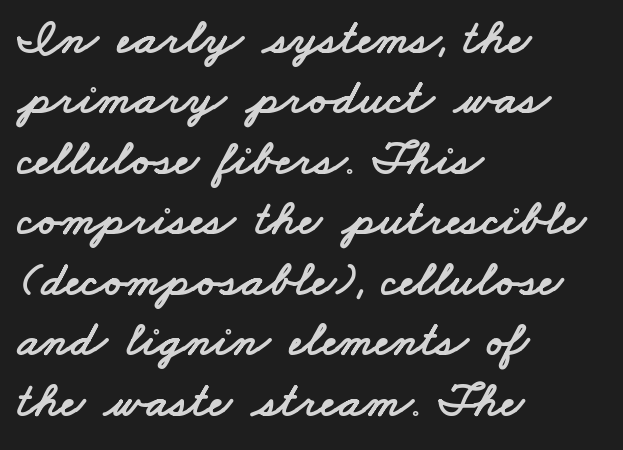
{"serif": "no", "width": "wide", "stroke_contrast": "low", "x_height": "small", "monospaced": "no", "underline": "no", "align": "left", "line_spacing_ratio": 1.21, "letter_spacing": "normal", "letter_spacing_em": 0.0, "glyph_px": 50}
